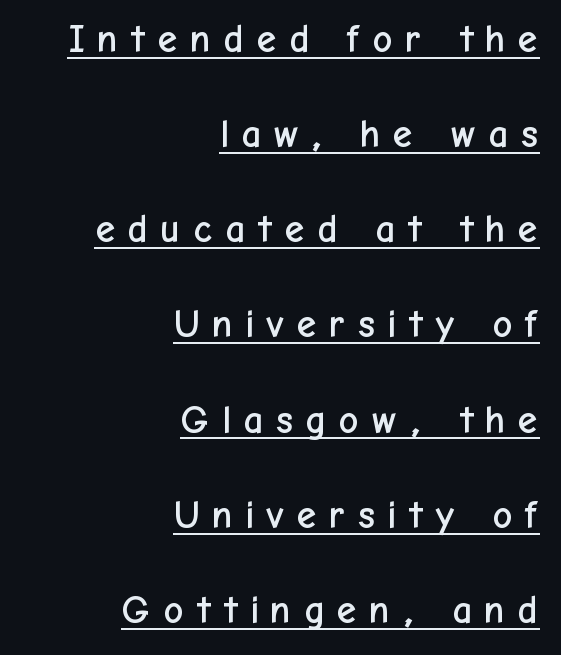
The image shows 39 px sans-serif type, upright; set right-aligned, loose line spacing (2.44x), unusually wide letter spacing (+0.29 em), underlined; low stroke contrast and a medium x-height.
